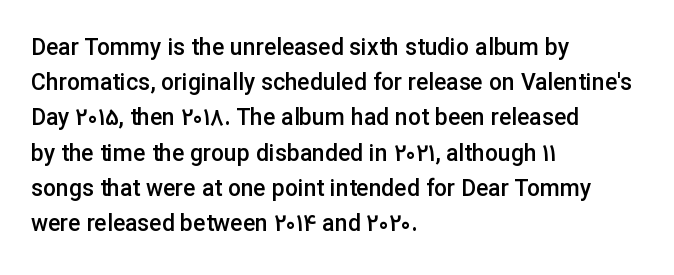
The image shows 23 px text type, upright; set left-aligned, normal line spacing (1.53x), normal letter spacing, not underlined.
